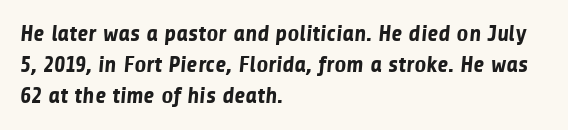
{"bold": "yes", "underline": "no", "align": "left", "line_spacing": "normal", "line_spacing_ratio": 1.35, "letter_spacing": "normal", "letter_spacing_em": 0.0, "glyph_px": 23}
